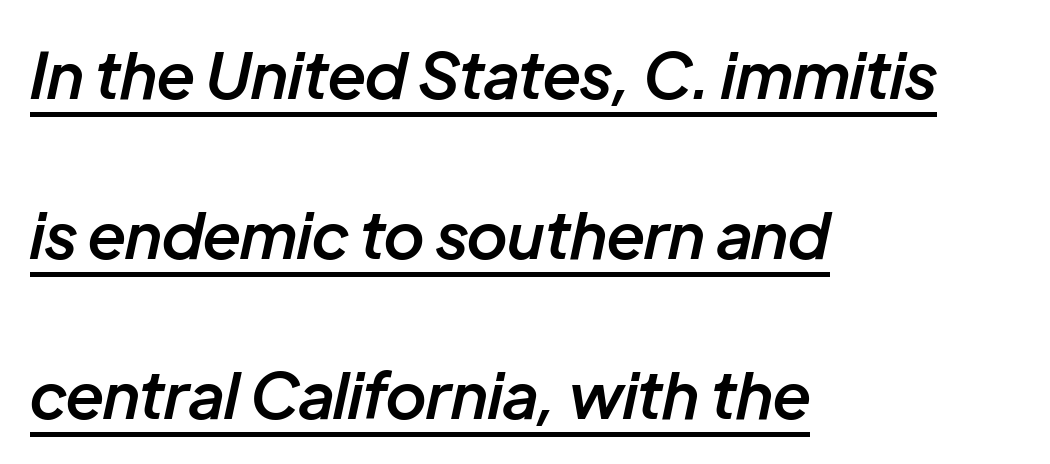
Q: Is the text bold? A: Semi-bold.
Q: Is the text italic (slanted)? A: Yes, it leans right by about 12 degrees.
Q: Is the text underlined? A: Yes.
Q: How is the paragraph aligned? A: Left-aligned.
Q: Is the spacing between letters normal or unusually wide? A: Normal.
Q: Is the spacing between lines tight, normal or loose? A: Loose.
Q: Width (condensed, normal, or wide)? A: Normal.
Q: Stroke contrast? A: Low.
Q: x-height? A: Medium.
Q: Monospaced? A: No.
